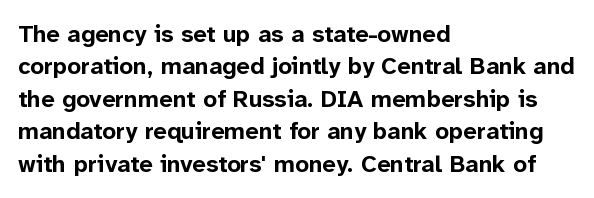
Q: Is the text bold? A: Yes.
Q: Is the text italic (slanted)? A: No, it is upright.
Q: Is the text underlined? A: No.
Q: How is the paragraph aligned? A: Left-aligned.
Q: Is the spacing between letters normal or unusually wide? A: Normal.
Q: Is the spacing between lines tight, normal or loose? A: Normal.
